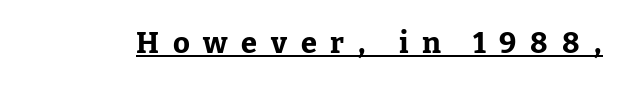
Q: Is the text bold? A: Yes.
Q: Is the text italic (slanted)? A: No, it is upright.
Q: Is the typeface a serif or a sans-serif typeface? A: Serif.
Q: Is the text underlined? A: Yes.
Q: Is the spacing between letters normal or unusually wide? A: Unusually wide.
Q: Width (condensed, normal, or wide)? A: Normal.
Q: Stroke contrast? A: Low.
Q: x-height? A: Medium.
Q: Monospaced? A: No.
